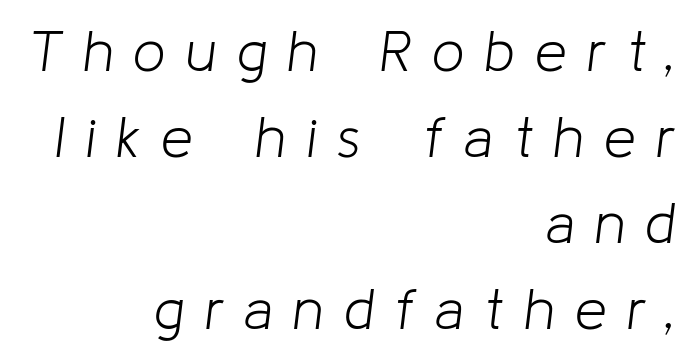
Q: Is the text bold? A: No.
Q: Is the text italic (slanted)? A: Yes, it leans right by about 8 degrees.
Q: Is the text underlined? A: No.
Q: How is the paragraph aligned? A: Right-aligned.
Q: Is the spacing between letters normal or unusually wide? A: Unusually wide.
Q: Is the spacing between lines tight, normal or loose? A: Normal.
Q: Width (condensed, normal, or wide)? A: Normal.
Q: Stroke contrast? A: Low.
Q: x-height? A: Medium.
Q: Monospaced? A: No.
